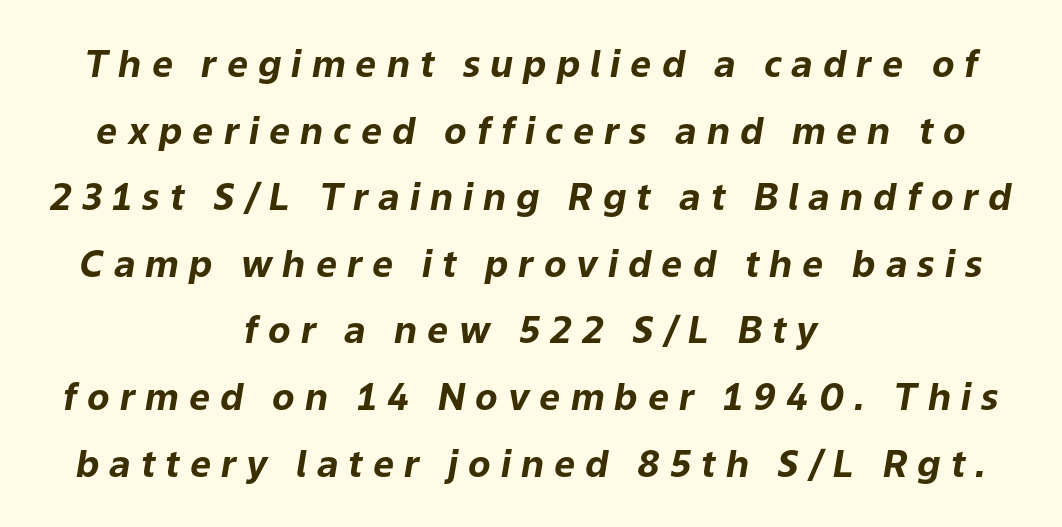
Is this a fixed-width face? No — the glyphs have proportional, varying widths. Italic? Definitely — the glyphs are oblique. Check under the words: just untouched page. The face used here is rendered with a markedly widened letterfit. Bold? Absolutely — the strokes are thick and heavy. Line starts and ends both wander, symmetrically.
